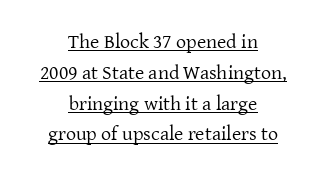
{"italic": "no", "bold": "no", "underline": "yes", "align": "center", "line_spacing": "normal", "line_spacing_ratio": 1.54, "letter_spacing": "normal", "letter_spacing_em": 0.0, "glyph_px": 20}
